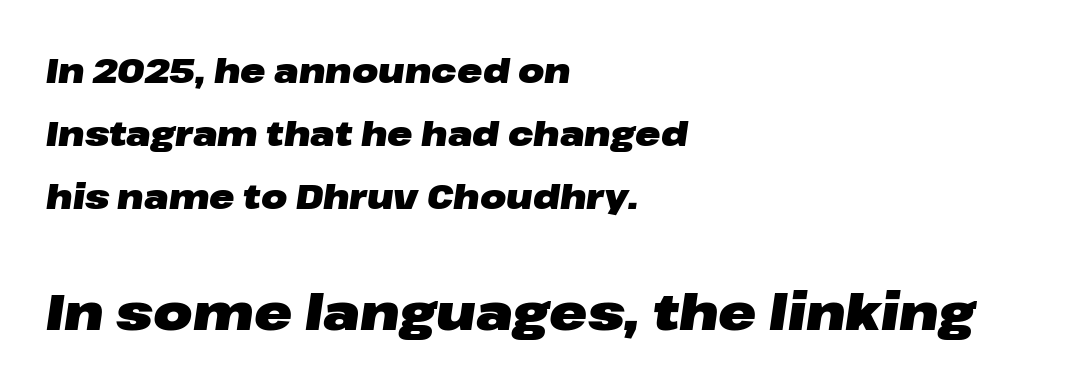
{"italic": "yes", "lean": "right", "slant_degrees": 8, "bold": "yes", "weight": "heavy", "width": "wide", "stroke_contrast": "low", "x_height": "medium", "monospaced": "no", "underline": "no", "align": "left", "line_spacing_ratio": 1.85, "letter_spacing": "normal", "letter_spacing_em": 0.0, "larger_block": "second", "size_ratio": 1.5, "glyph_px": 51}
